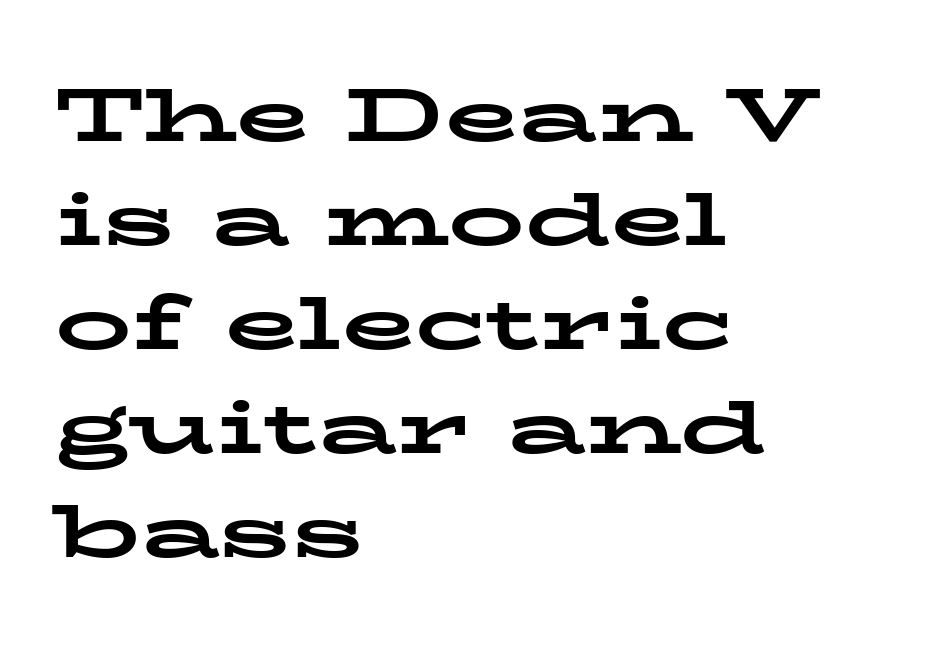
{"serif": "yes", "italic": "no", "bold": "yes", "weight": "bold", "width": "wide", "stroke_contrast": "low", "x_height": "medium", "monospaced": "no", "underline": "no", "align": "left", "line_spacing": "normal", "line_spacing_ratio": 1.37, "letter_spacing": "normal", "letter_spacing_em": 0.0, "glyph_px": 76}
